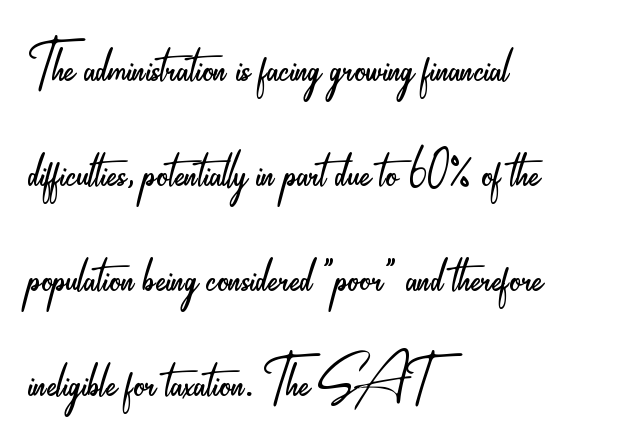
The image shows 73 px light, condensed sans-serif type; set left-aligned, normal line spacing (1.44x), normal letter spacing, not underlined; low stroke contrast and a small x-height.
